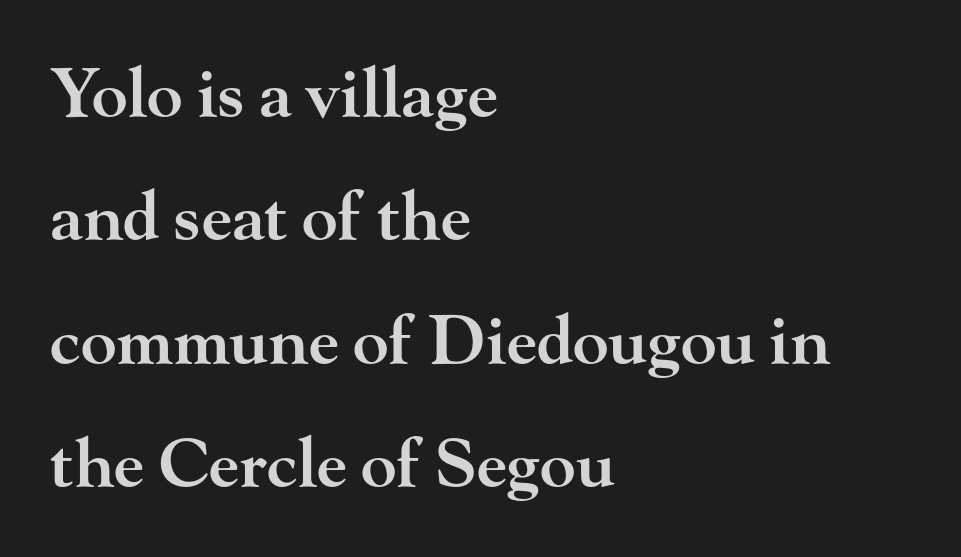
Q: Is the text bold? A: Semi-bold.
Q: Is the text italic (slanted)? A: No, it is upright.
Q: Is the typeface a serif or a sans-serif typeface? A: Serif.
Q: Is the text underlined? A: No.
Q: How is the paragraph aligned? A: Left-aligned.
Q: Is the spacing between letters normal or unusually wide? A: Normal.
Q: Width (condensed, normal, or wide)? A: Wide.
Q: Stroke contrast? A: High.
Q: x-height? A: Small.
Q: Monospaced? A: No.
